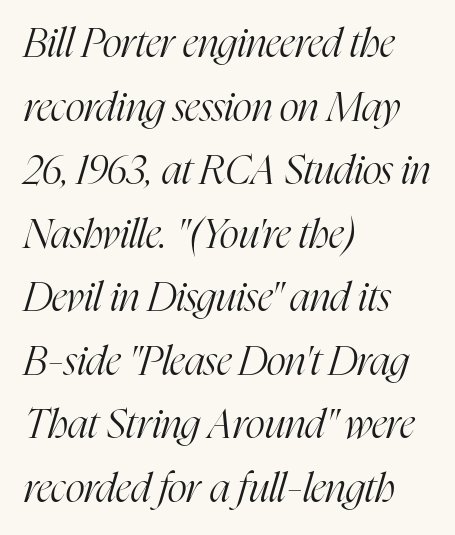
Q: Is the text bold? A: No.
Q: Is the text italic (slanted)? A: Yes, it leans right by about 16 degrees.
Q: Is the typeface a serif or a sans-serif typeface? A: Serif.
Q: Is the text underlined? A: No.
Q: How is the paragraph aligned? A: Left-aligned.
Q: Is the spacing between letters normal or unusually wide? A: Normal.
Q: Is the spacing between lines tight, normal or loose? A: Normal.
Q: Width (condensed, normal, or wide)? A: Condensed.
Q: Stroke contrast? A: High.
Q: x-height? A: Medium.
Q: Monospaced? A: No.
